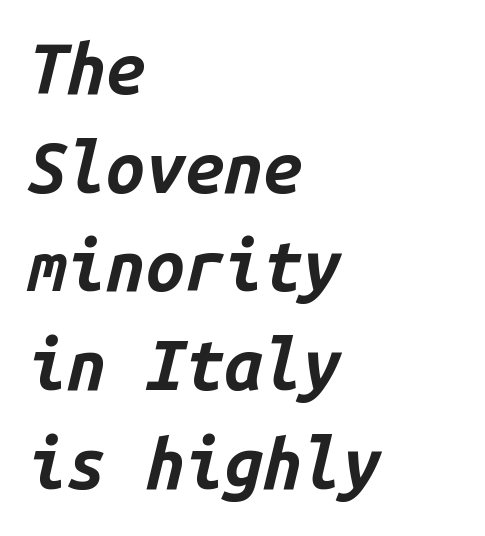
Q: Is the text bold? A: Yes.
Q: Is the text italic (slanted)? A: Yes, it leans right by about 14 degrees.
Q: Is the text underlined? A: No.
Q: How is the paragraph aligned? A: Left-aligned.
Q: Is the spacing between letters normal or unusually wide? A: Normal.
Q: Is the spacing between lines tight, normal or loose? A: Normal.
Q: Width (condensed, normal, or wide)? A: Normal.
Q: Stroke contrast? A: Low.
Q: x-height? A: Medium.
Q: Monospaced? A: Yes.
